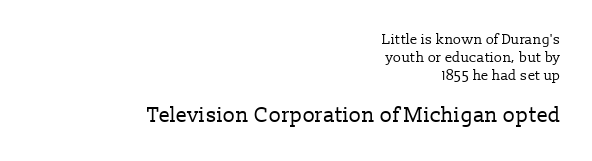
The image shows 21 px text type, upright; set right-aligned, normal line spacing (1.3x), normal letter spacing, not underlined; the second (bottom) block is 1.5x larger.
